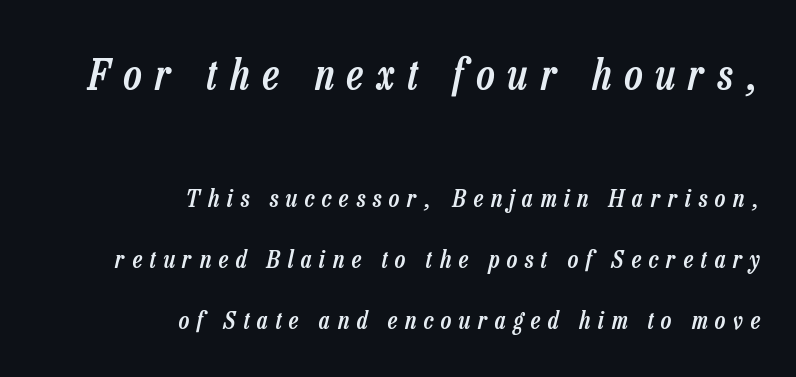
The image shows 43 px semibold, condensed type, italic (leaning right); set right-aligned, loose line spacing (2.44x), unusually wide letter spacing (+0.31 em), not underlined; the first (top) block is 1.72x larger; low stroke contrast and a medium x-height.
